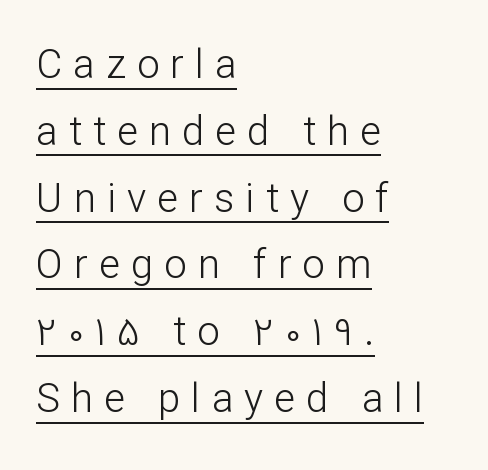
{"serif": "no", "italic": "no", "bold": "no", "weight": "light", "width": "normal", "stroke_contrast": "low", "x_height": "medium", "monospaced": "no", "underline": "yes", "align": "left", "line_spacing": "normal", "line_spacing_ratio": 1.67, "letter_spacing": "wide", "letter_spacing_em": 0.28, "glyph_px": 40}
